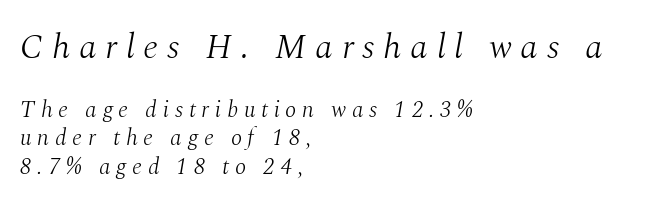
What kind of face is this? One with serifs. The setting favours the left margin, as ordinary paragraphs usually do. Stems and bowls with no extra thickness — not bold. The type is letterspaced generously, with wide tracking.
